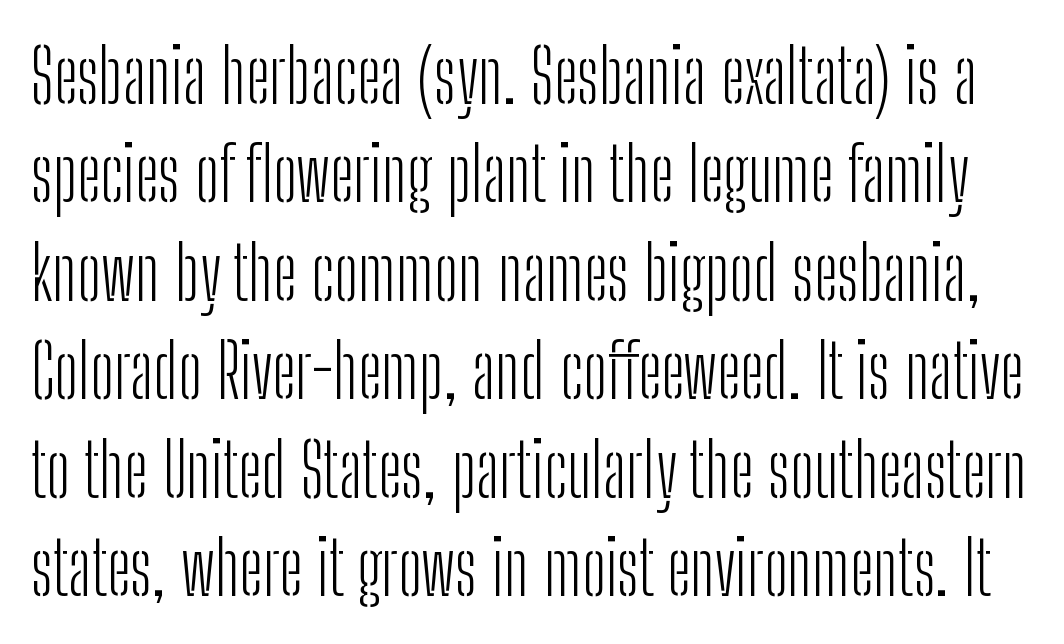
Q: Is the text bold? A: No.
Q: Is the text italic (slanted)? A: No, it is upright.
Q: Is the typeface a serif or a sans-serif typeface? A: Sans-serif.
Q: Is the text underlined? A: No.
Q: Is the spacing between letters normal or unusually wide? A: Normal.
Q: Is the spacing between lines tight, normal or loose? A: Normal.
Q: Width (condensed, normal, or wide)? A: Condensed.
Q: Stroke contrast? A: Low.
Q: x-height? A: Medium.
Q: Monospaced? A: No.
